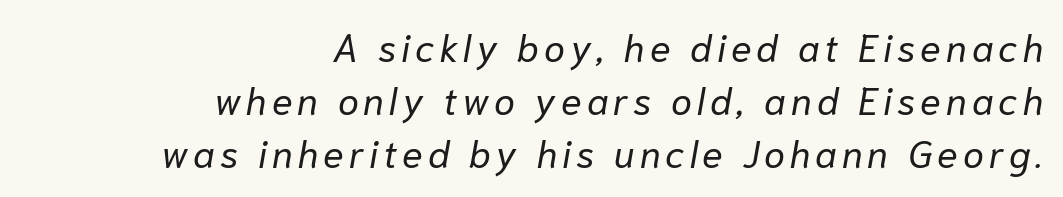
{"italic": "yes", "lean": "right", "slant_degrees": 10, "bold": "no", "weight": "regular", "width": "normal", "stroke_contrast": "low", "x_height": "medium", "monospaced": "no", "underline": "no", "align": "right", "line_spacing": "normal", "line_spacing_ratio": 1.4, "glyph_px": 38}
